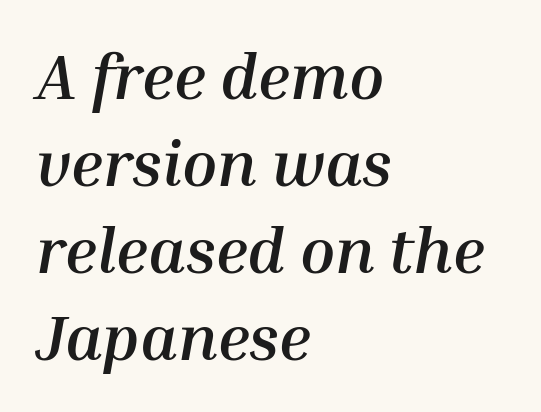
Q: Is the text bold? A: Yes.
Q: Is the text italic (slanted)? A: Yes, it leans right by about 10 degrees.
Q: Is the text underlined? A: No.
Q: How is the paragraph aligned? A: Left-aligned.
Q: Is the spacing between letters normal or unusually wide? A: Normal.
Q: Is the spacing between lines tight, normal or loose? A: Normal.
Q: Width (condensed, normal, or wide)? A: Normal.
Q: Stroke contrast? A: Medium.
Q: x-height? A: Medium.
Q: Monospaced? A: No.
